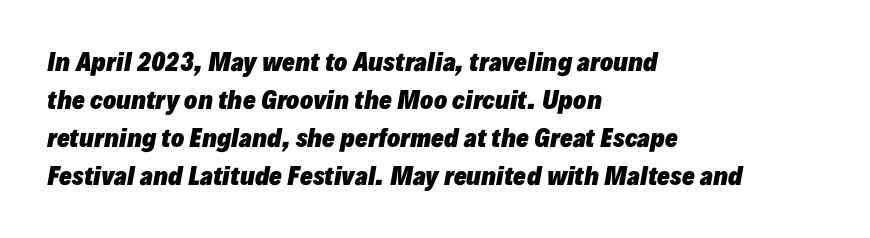
The image shows 24 px bold type, italic (leaning right); set left-aligned, normal line spacing (1.58x), normal letter spacing, not underlined.
